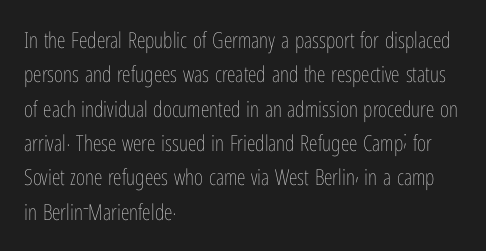
{"italic": "no", "bold": "no", "underline": "no", "align": "left", "line_spacing": "normal", "line_spacing_ratio": 1.56, "letter_spacing": "normal", "letter_spacing_em": 0.0, "glyph_px": 22}
